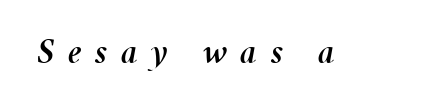
Does extra space separate the letters? Yes, quite a lot of it. Think of a printed novel: that variable character pitch is what you see here. Every character sits at an angle, as italics do. Clear beneath every line of the passage.
